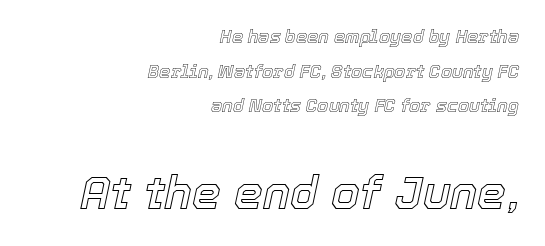
The image shows 46 px text type, italic (leaning right); set right-aligned, loose line spacing (1.93x), normal letter spacing, not underlined; the second (bottom) block is 2.56x larger; a medium x-height.
